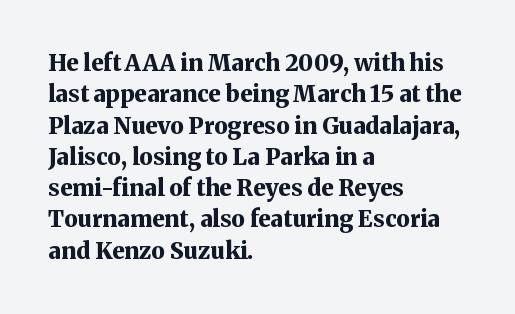
The image shows 23 px bold type, upright; set left-aligned, normal line spacing (1.36x), normal letter spacing, not underlined.
